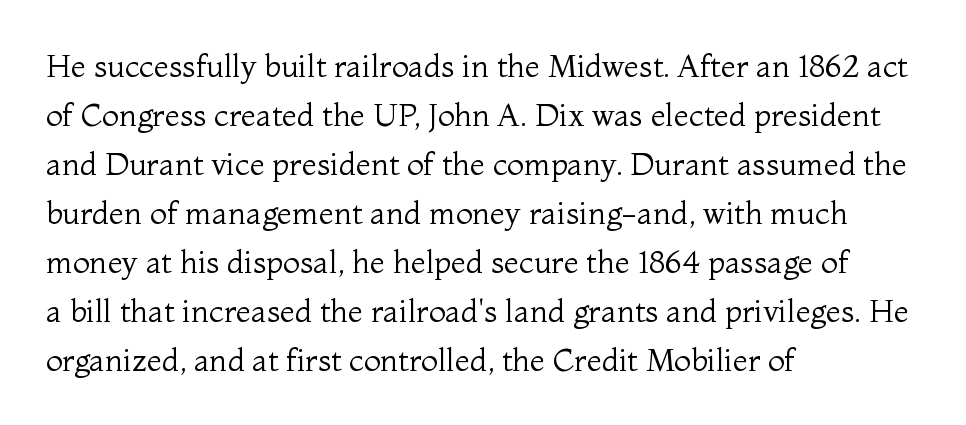
Q: Is the text bold? A: No.
Q: Is the text italic (slanted)? A: No, it is upright.
Q: Is the typeface a serif or a sans-serif typeface? A: Serif.
Q: Is the text underlined? A: No.
Q: How is the paragraph aligned? A: Left-aligned.
Q: Is the spacing between letters normal or unusually wide? A: Normal.
Q: Is the spacing between lines tight, normal or loose? A: Normal.
Q: Width (condensed, normal, or wide)? A: Normal.
Q: Stroke contrast? A: Medium.
Q: x-height? A: Medium.
Q: Monospaced? A: No.
